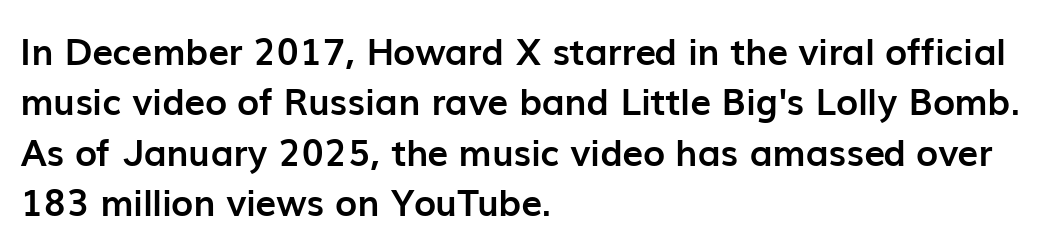
Q: Is the text bold? A: Yes.
Q: Is the text italic (slanted)? A: No, it is upright.
Q: Is the typeface a serif or a sans-serif typeface? A: Sans-serif.
Q: Is the text underlined? A: No.
Q: How is the paragraph aligned? A: Left-aligned.
Q: Is the spacing between letters normal or unusually wide? A: Normal.
Q: Is the spacing between lines tight, normal or loose? A: Normal.
Q: Width (condensed, normal, or wide)? A: Normal.
Q: Stroke contrast? A: Low.
Q: x-height? A: Medium.
Q: Monospaced? A: No.
